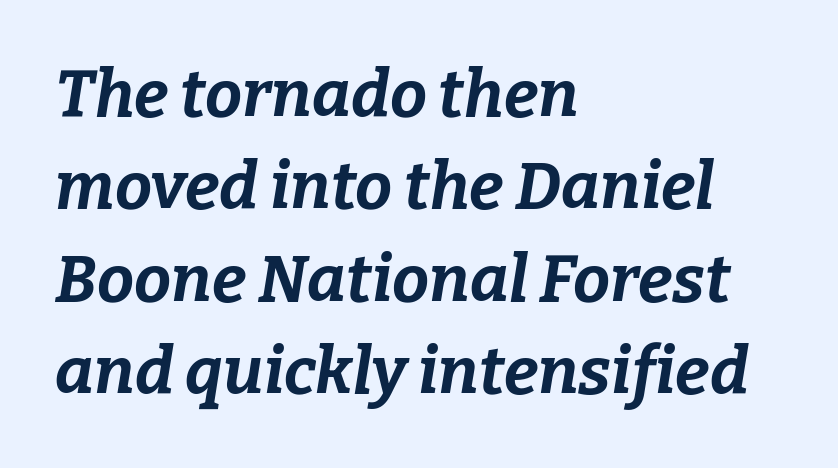
As a designer I'd log this as weight 700, bold. How are the letters spaced? Ordinarily, with no added tracking. The rendering anchors every line to the left-hand side. These lines were composed using italics.
